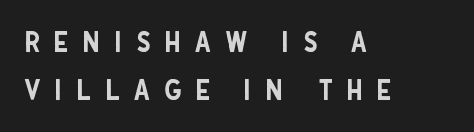
Q: Is the text italic (slanted)? A: No, it is upright.
Q: Is the typeface a serif or a sans-serif typeface? A: Sans-serif.
Q: Is the text underlined? A: No.
Q: How is the paragraph aligned? A: Left-aligned.
Q: Is the spacing between letters normal or unusually wide? A: Unusually wide.
Q: Is the spacing between lines tight, normal or loose? A: Normal.
Q: Width (condensed, normal, or wide)? A: Condensed.
Q: Stroke contrast? A: Low.
Q: x-height? A: Large.
Q: Monospaced? A: No.
